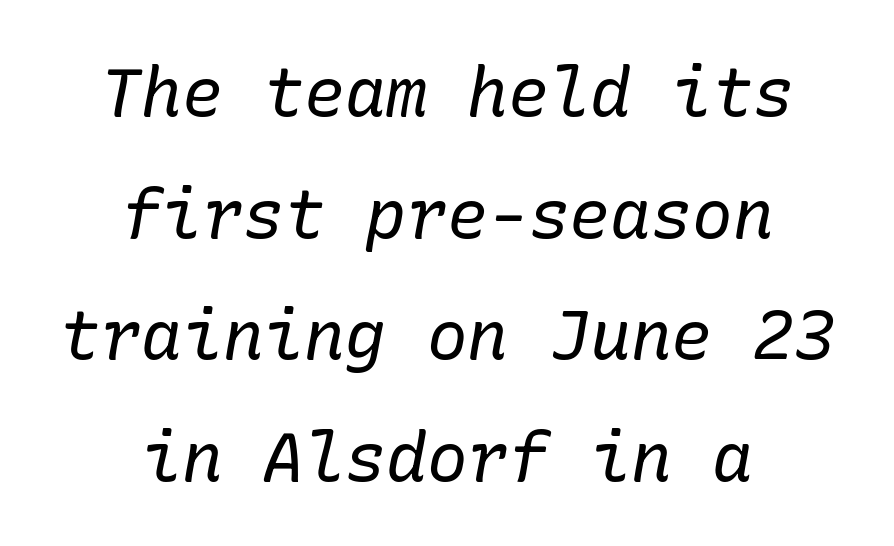
Q: Is the text bold? A: No.
Q: Is the text italic (slanted)? A: Yes, it leans right by about 10 degrees.
Q: Is the typeface a serif or a sans-serif typeface? A: Sans-serif.
Q: Is the text underlined? A: No.
Q: How is the paragraph aligned? A: Centered.
Q: Is the spacing between letters normal or unusually wide? A: Normal.
Q: Width (condensed, normal, or wide)? A: Normal.
Q: Stroke contrast? A: Low.
Q: x-height? A: Medium.
